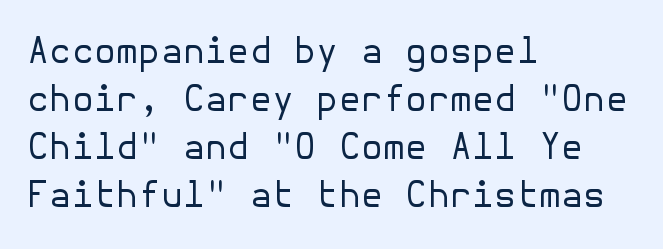
Q: Is the text bold? A: No.
Q: Is the text italic (slanted)? A: No, it is upright.
Q: Is the typeface a serif or a sans-serif typeface? A: Sans-serif.
Q: Is the text underlined? A: No.
Q: How is the paragraph aligned? A: Left-aligned.
Q: Is the spacing between letters normal or unusually wide? A: Normal.
Q: Is the spacing between lines tight, normal or loose? A: Normal.
Q: Width (condensed, normal, or wide)? A: Normal.
Q: Stroke contrast? A: Low.
Q: x-height? A: Medium.
